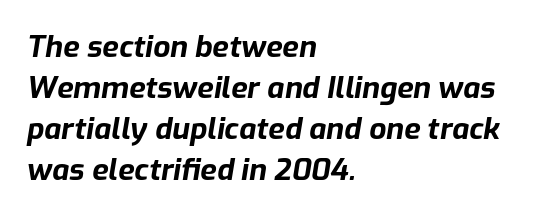
The face used here is rendered with its standard letterfit. Horizontally, the lines are justified to the leading edge only. The face used here has a pronounced slope to its letters. The rendering uses natural spacing where letterforms have individual widths. The typesetting leans heavy: a genuine bold. The foot of each line stays bare and open.
